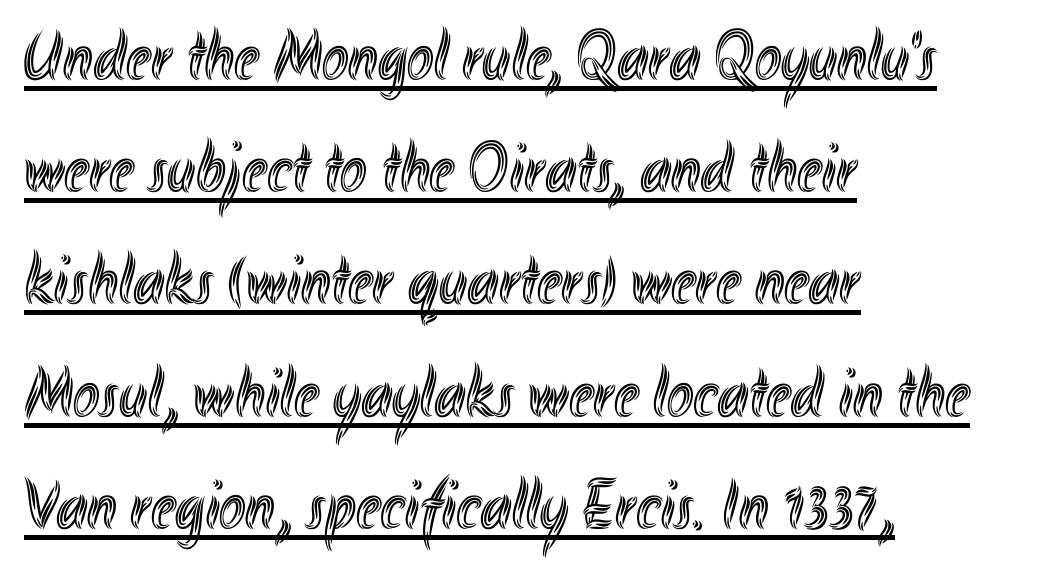
Proportional: the letters do not fall into vertical columns. The line texture is even and compact thanks to regular tracking. The setting favours the left margin, as ordinary paragraphs usually do. The words here are underlined. This sample keeps an unexceptional amount of space between lines.
